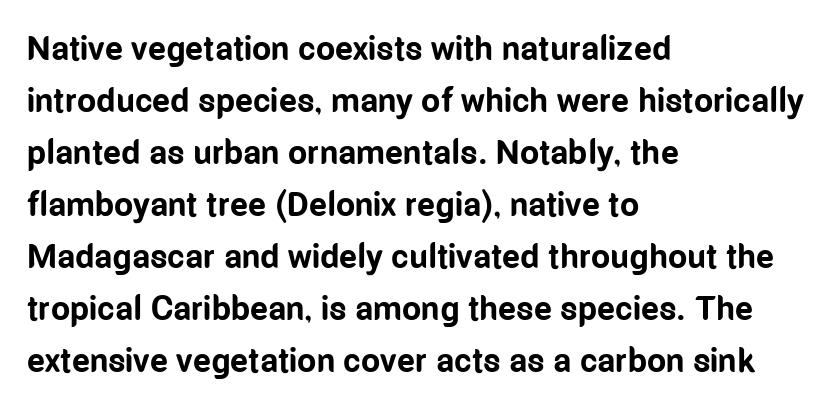
Q: Is the text bold? A: Yes.
Q: Is the text italic (slanted)? A: No, it is upright.
Q: Is the typeface a serif or a sans-serif typeface? A: Sans-serif.
Q: Is the text underlined? A: No.
Q: How is the paragraph aligned? A: Left-aligned.
Q: Is the spacing between letters normal or unusually wide? A: Normal.
Q: Is the spacing between lines tight, normal or loose? A: Normal.
Q: Width (condensed, normal, or wide)? A: Condensed.
Q: Stroke contrast? A: Low.
Q: x-height? A: Medium.
Q: Monospaced? A: No.
